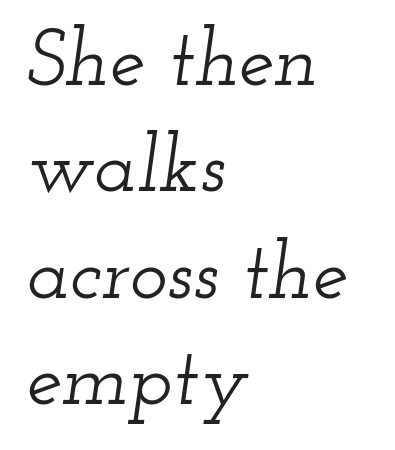
The image shows 80 px wide serif type, italic (leaning right); set left-aligned, normal line spacing (1.33x), normal letter spacing, not underlined; low stroke contrast and a small x-height.
